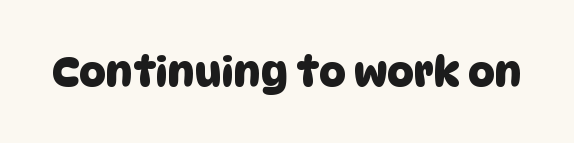
The image shows 42 px sans-serif type; set normal letter spacing, not underlined; low stroke contrast and a large x-height.
